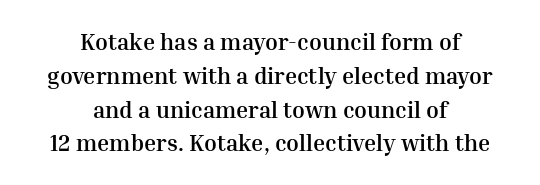
Vertically, the passage feels balanced, rows spaced as you'd expect. The rendering positions every line midway between the sides. The letters stand upright; this is a roman face. Weight check: bold — yes, fully.
